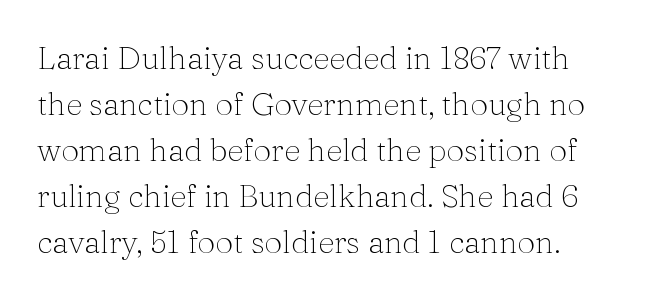
{"serif": "yes", "italic": "no", "bold": "no", "weight": "thin", "width": "normal", "stroke_contrast": "medium", "x_height": "medium", "monospaced": "no", "underline": "no", "line_spacing": "normal", "line_spacing_ratio": 1.44, "letter_spacing": "normal", "letter_spacing_em": 0.0, "glyph_px": 32}
